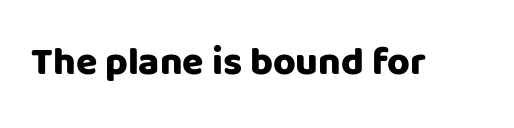
This rendering employs a face without finishing strokes, i.e., a sans-serif. Nothing unusual about the tracking: characters are spaced as the font intends. These lines are rendered in a variable-pitch font. Underline: absent. Every stem runs plumb, perpendicular to the baseline.
